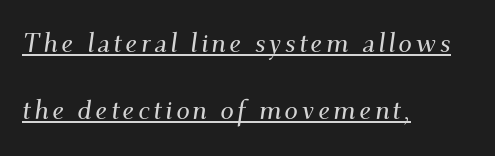
The image shows 27 px text type, italic (leaning right); set left-aligned, loose line spacing (2.5x), underlined.
